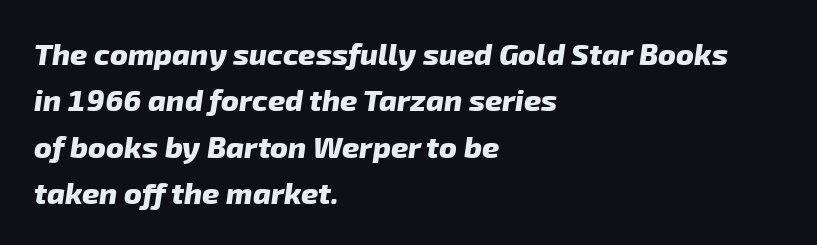
The image shows 30 px heavy sans-serif type; set left-aligned, normal line spacing (1.55x), normal letter spacing, not underlined; low stroke contrast and a medium x-height.
